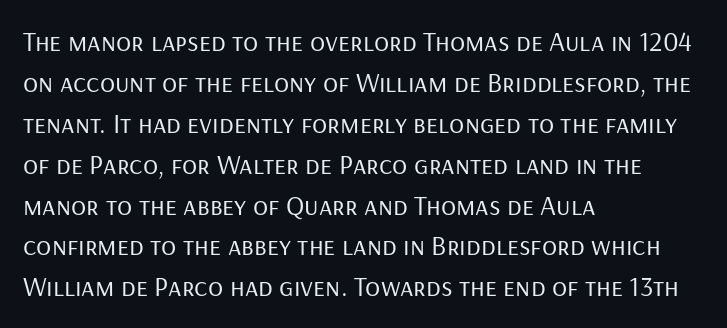
{"serif": "no", "italic": "no", "bold": "no", "weight": "regular", "width": "normal", "stroke_contrast": "low", "x_height": "medium", "monospaced": "no", "underline": "no", "align": "left", "line_spacing": "normal", "line_spacing_ratio": 1.46, "letter_spacing": "normal", "letter_spacing_em": 0.0, "glyph_px": 28}
